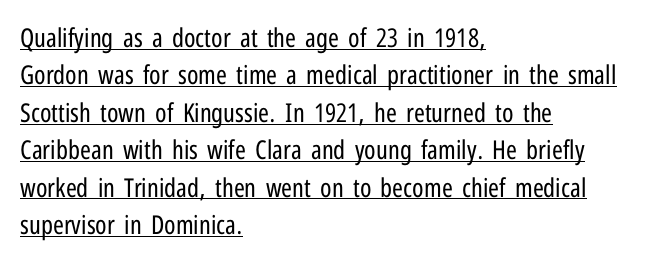
Q: Is the text bold? A: No.
Q: Is the text italic (slanted)? A: No, it is upright.
Q: Is the text underlined? A: Yes.
Q: How is the paragraph aligned? A: Left-aligned.
Q: Is the spacing between letters normal or unusually wide? A: Normal.
Q: Is the spacing between lines tight, normal or loose? A: Normal.
